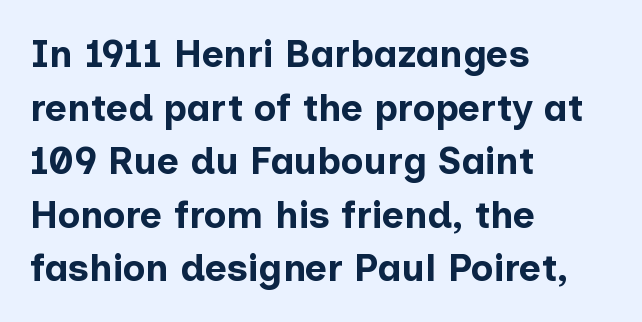
Short and long lines alike share a common starting point at left. Observe the absence of serifs on each vertical stroke in this sample. A typesetter would mark this as roman, not italic. The rendering uses a moderate line-height, typical for paragraphs. Proportional: the letters do not fall into vertical columns.
